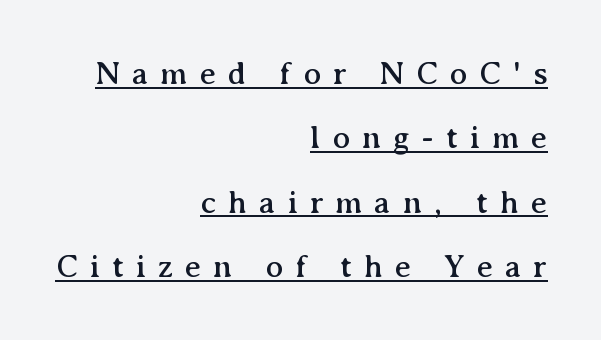
The image shows 33 px serif type, upright; set right-aligned, loose line spacing (1.95x), unusually wide letter spacing (+0.36 em), underlined; medium stroke contrast and a medium x-height.
